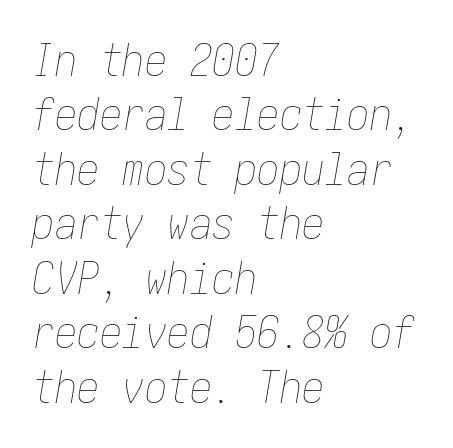
The image shows 45 px thin, condensed type, italic (leaning right); set left-aligned, line spacing 1.21x, normal letter spacing, not underlined; low stroke contrast and a medium x-height.
